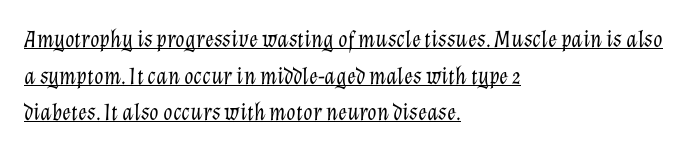
{"italic": "yes", "lean": "right", "slant_degrees": 12, "bold": "no", "underline": "yes", "align": "left", "line_spacing": "normal", "line_spacing_ratio": 1.53, "letter_spacing": "normal", "letter_spacing_em": 0.0, "glyph_px": 24}
